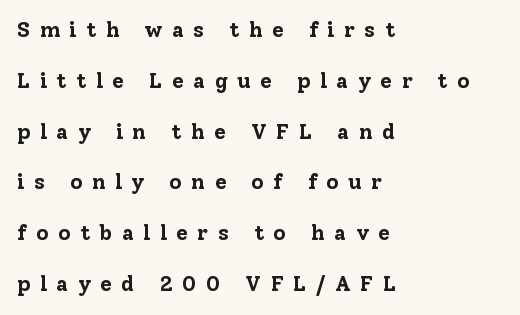
Q: Is the text bold? A: Yes.
Q: Is the text italic (slanted)? A: No, it is upright.
Q: Is the text underlined? A: No.
Q: How is the paragraph aligned? A: Left-aligned.
Q: Is the spacing between letters normal or unusually wide? A: Unusually wide.
Q: Is the spacing between lines tight, normal or loose? A: Loose.
